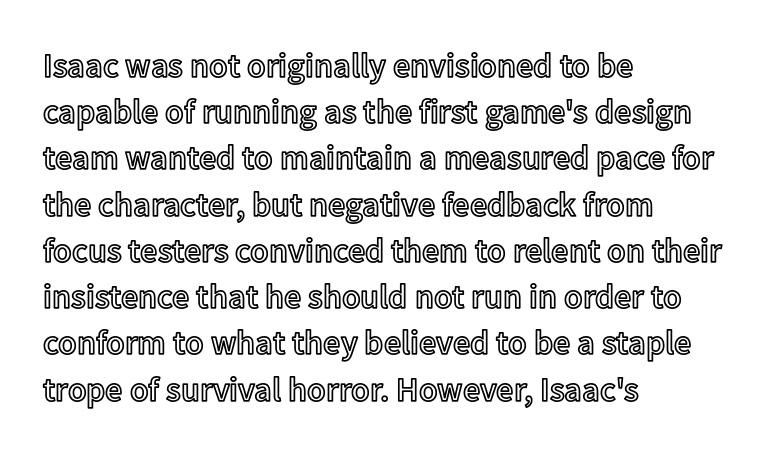
Successive baselines arrive at the customary interval. Upright lettering throughout. Each word holds together tightly as a unit, with standard inter-letter gaps. Rule under the text: the space is simply empty.
